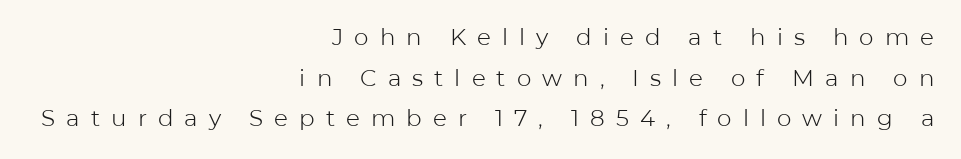
{"italic": "no", "bold": "no", "underline": "no", "align": "right", "line_spacing_ratio": 1.77, "letter_spacing": "wide", "letter_spacing_em": 0.48, "glyph_px": 23}
